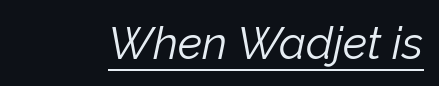
{"italic": "yes", "lean": "right", "slant_degrees": 12, "bold": "no", "weight": "light", "width": "normal", "stroke_contrast": "low", "x_height": "medium", "monospaced": "no", "underline": "yes", "letter_spacing": "normal", "letter_spacing_em": 0.0, "glyph_px": 45}
